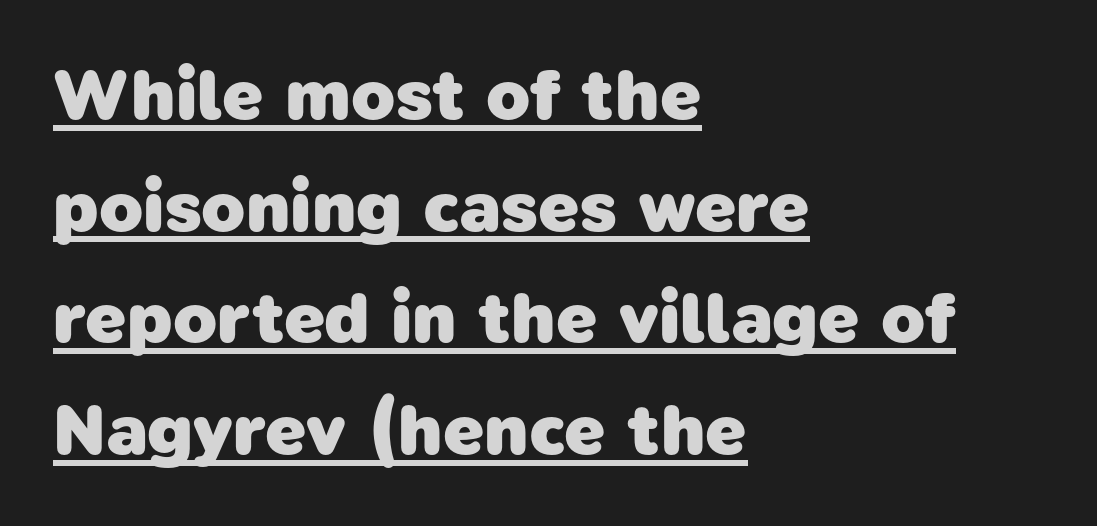
Q: Is the text bold? A: Yes.
Q: Is the typeface a serif or a sans-serif typeface? A: Sans-serif.
Q: Is the text underlined? A: Yes.
Q: How is the paragraph aligned? A: Left-aligned.
Q: Is the spacing between letters normal or unusually wide? A: Normal.
Q: Is the spacing between lines tight, normal or loose? A: Normal.
Q: Width (condensed, normal, or wide)? A: Normal.
Q: Stroke contrast? A: Low.
Q: x-height? A: Medium.
Q: Monospaced? A: No.
